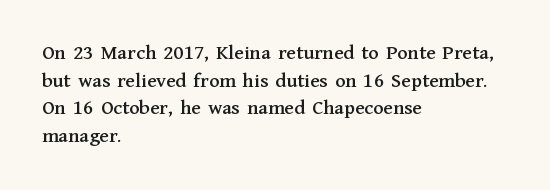
Q: Is the text italic (slanted)? A: No, it is upright.
Q: Is the text underlined? A: No.
Q: How is the paragraph aligned? A: Left-aligned.
Q: Is the spacing between letters normal or unusually wide? A: Normal.
Q: Is the spacing between lines tight, normal or loose? A: Normal.
